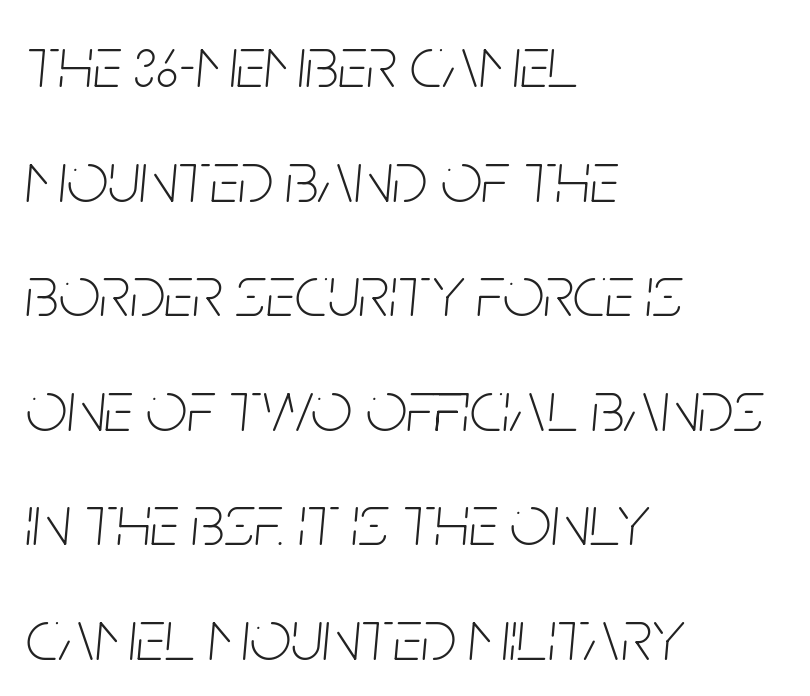
Typeset ragged right — the left edge is the straight one. Rendered with sloped, italic letterforms. What's the leading like? Ordinary, nothing unusual. The rendering keeps characters at their native spacing.
